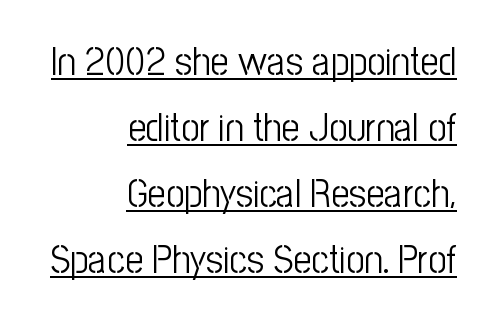
The image shows 40 px light, condensed sans-serif type, upright; set right-aligned, normal line spacing (1.65x), normal letter spacing, underlined; low stroke contrast and a medium x-height.
